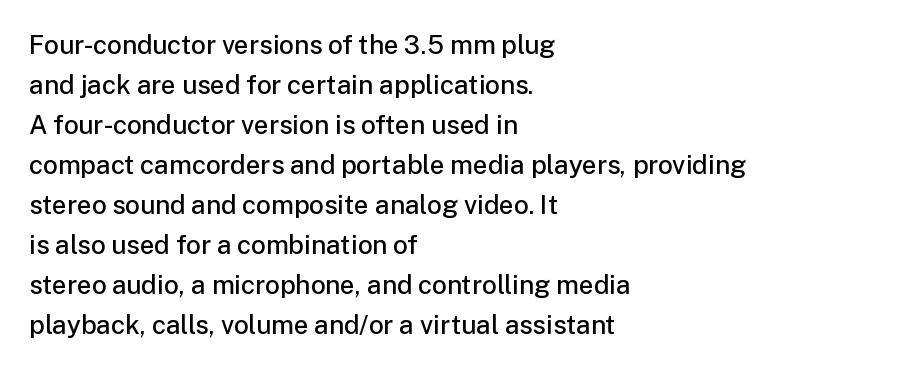
Leading matches the norm, producing a regular column. The passage is arranged the way most books set body copy — flush left. Anything drawn beneath the words? Only blank space. Typesetter's note: demi weight, one step under bold.
